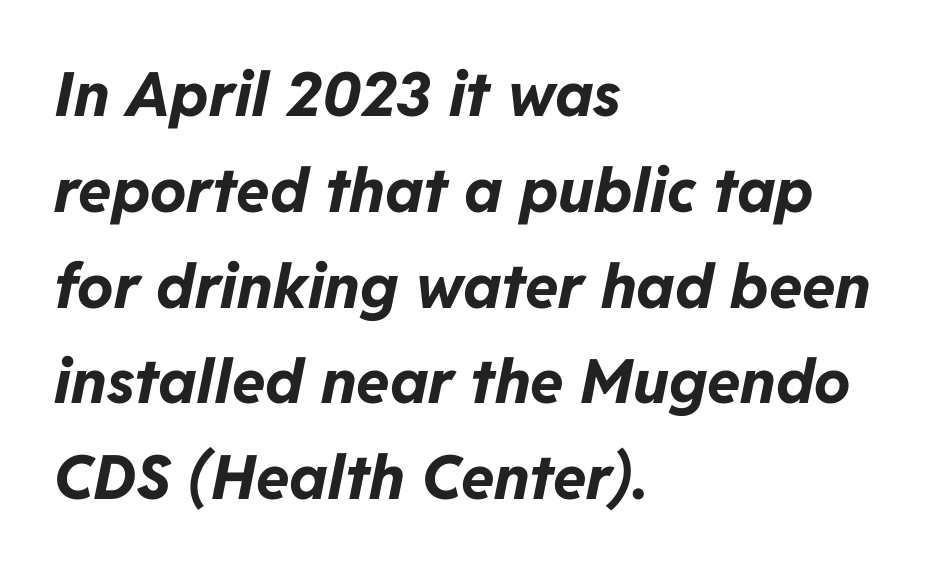
The image shows 61 px bold type, italic (leaning right); set left-aligned, normal line spacing (1.57x), normal letter spacing, not underlined; low stroke contrast and a medium x-height.
